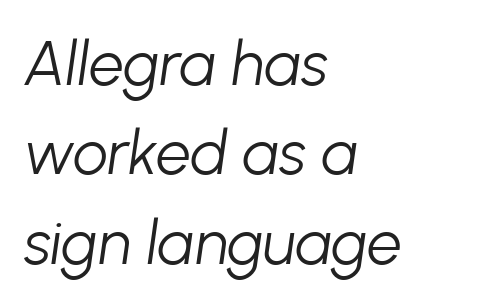
The image shows 62 px light type, italic (leaning right); set left-aligned, normal line spacing (1.44x), normal letter spacing, not underlined; low stroke contrast and a medium x-height.
